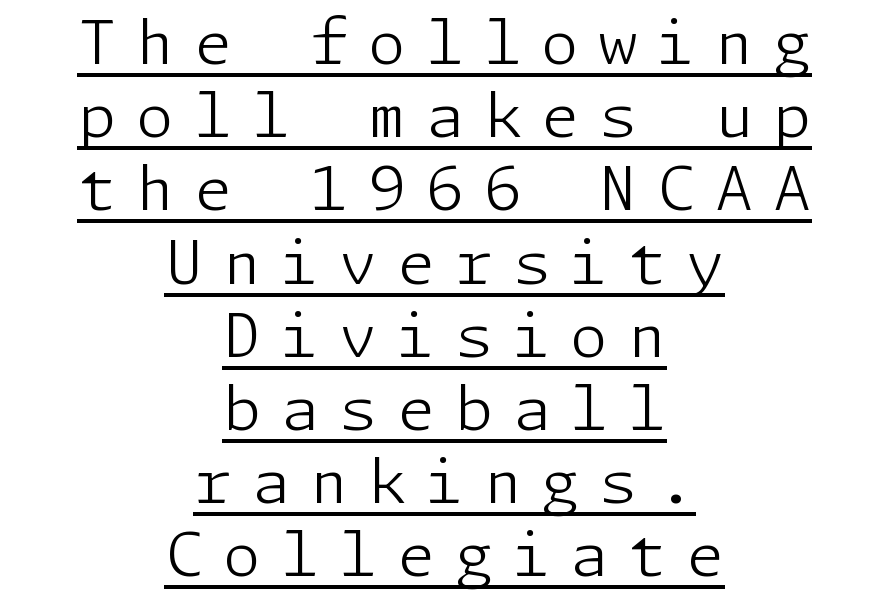
{"serif": "no", "italic": "no", "bold": "no", "weight": "light", "width": "normal", "stroke_contrast": "low", "x_height": "medium", "underline": "yes", "align": "center", "line_spacing_ratio": 1.2, "letter_spacing": "wide", "letter_spacing_em": 0.33, "glyph_px": 61}
